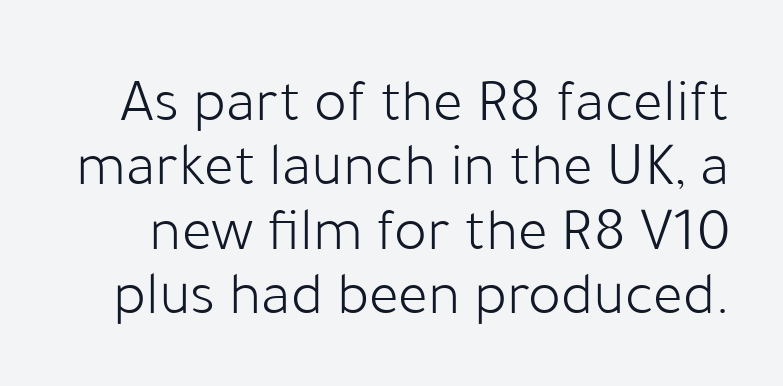
{"serif": "no", "italic": "no", "bold": "no", "weight": "light", "width": "normal", "stroke_contrast": "low", "x_height": "medium", "monospaced": "no", "underline": "no", "line_spacing": "tight", "line_spacing_ratio": 1.04, "letter_spacing": "normal", "letter_spacing_em": 0.0, "glyph_px": 62}
